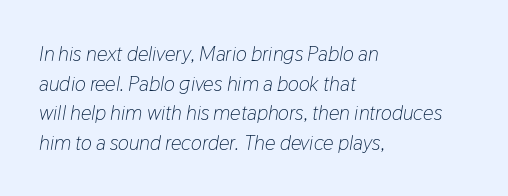
Q: Is the text bold? A: No.
Q: Is the text italic (slanted)? A: Yes, it leans right by about 9 degrees.
Q: Is the text underlined? A: No.
Q: How is the paragraph aligned? A: Left-aligned.
Q: Is the spacing between letters normal or unusually wide? A: Normal.
Q: Is the spacing between lines tight, normal or loose? A: Normal.
